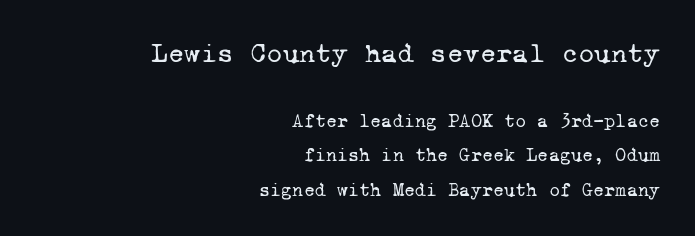
The letters in the upper block stand taller than those in the block below. The face used here is monospaced, like something from a code editor. Each letter's strokes conclude with small projecting serifs. Think standard paragraph weight, or any step lighter than that.
